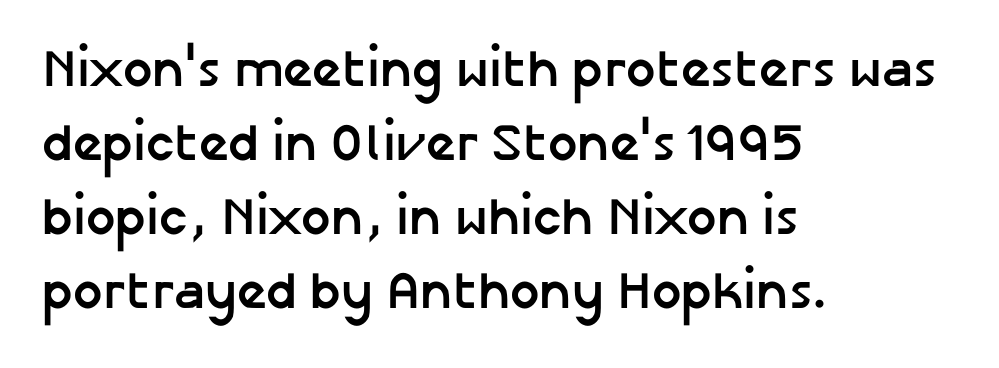
Q: Is the text bold? A: Yes.
Q: Is the text italic (slanted)? A: No, it is upright.
Q: Is the typeface a serif or a sans-serif typeface? A: Sans-serif.
Q: Is the text underlined? A: No.
Q: How is the paragraph aligned? A: Left-aligned.
Q: Is the spacing between letters normal or unusually wide? A: Normal.
Q: Is the spacing between lines tight, normal or loose? A: Normal.
Q: Width (condensed, normal, or wide)? A: Normal.
Q: Stroke contrast? A: Low.
Q: x-height? A: Medium.
Q: Monospaced? A: No.
